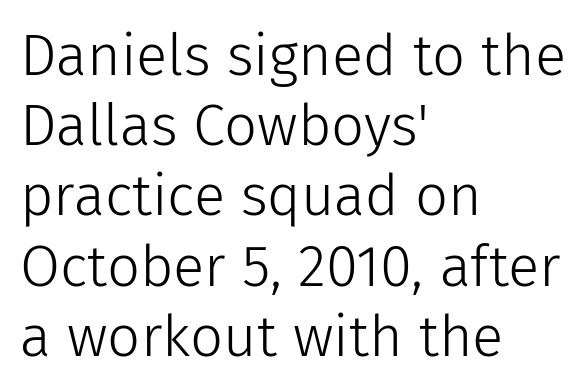
The image shows 58 px light sans-serif type, upright; set left-aligned, line spacing 1.21x, normal letter spacing, not underlined; low stroke contrast and a medium x-height.
